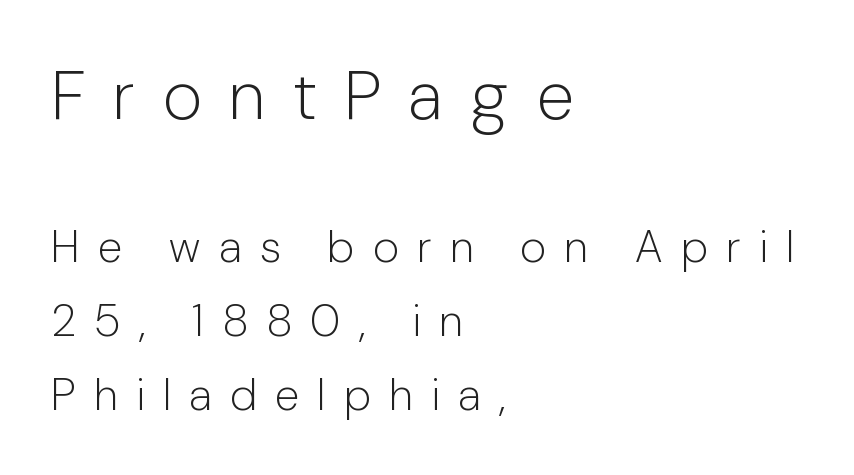
{"serif": "no", "italic": "no", "bold": "no", "weight": "light", "width": "normal", "stroke_contrast": "low", "x_height": "medium", "monospaced": "no", "underline": "no", "align": "left", "line_spacing": "normal", "line_spacing_ratio": 1.64, "letter_spacing": "wide", "letter_spacing_em": 0.41, "larger_block": "first", "size_ratio": 1.51, "glyph_px": 68}
